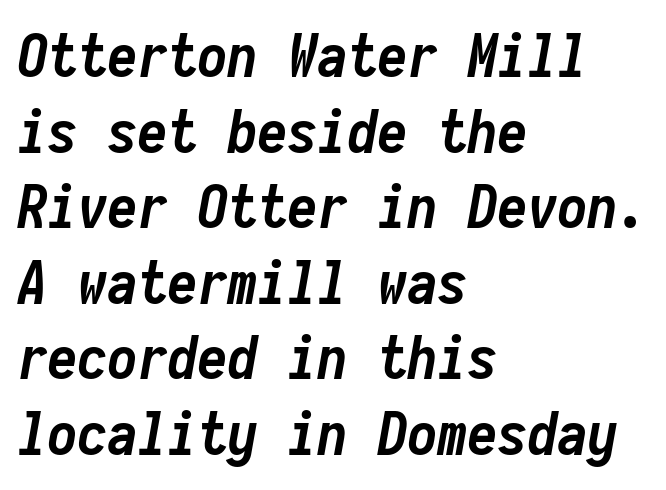
The image shows 60 px semibold, condensed type, italic (leaning right), monospaced; set left-aligned, normal line spacing (1.26x), normal letter spacing, not underlined; low stroke contrast and a medium x-height.
